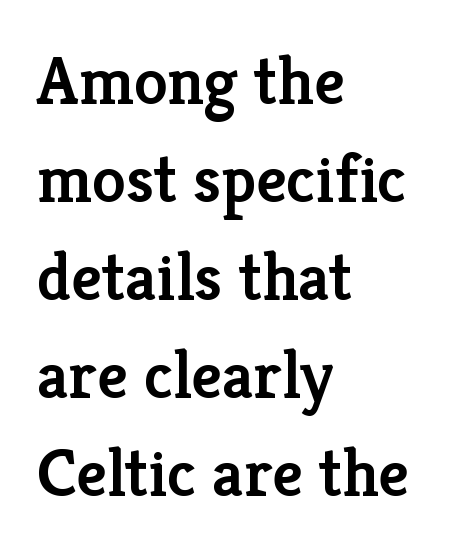
Glyph-to-glyph distance matches everyday printed text. One-word summary of the alignment: left. Type style note: has serifs. You can tell it's not italic because the verticals are truly vertical. The block of text has a typical density, with ordinary space between rows. Underline: absent.
